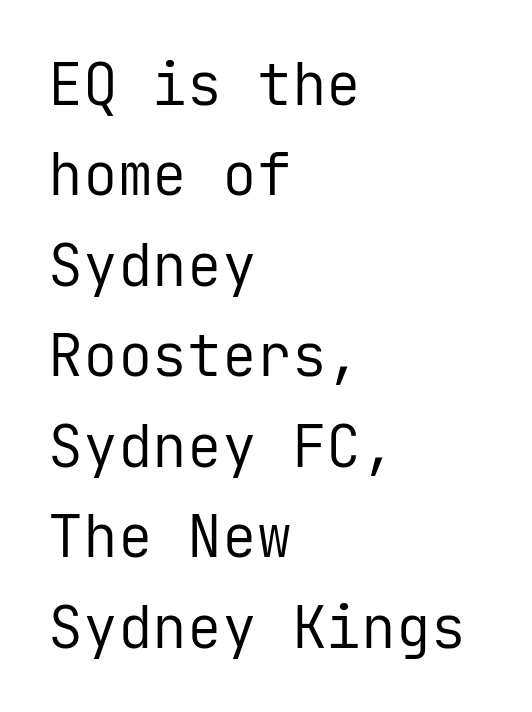
The face used here is monospaced, like something from a code editor. The passage shown is not bold in any degree. Line spacing here is normal. Posture: vertical. The designer went with a sans here, leaving each stem footless. This rendering uses left alignment, leaving the right contour irregular.
